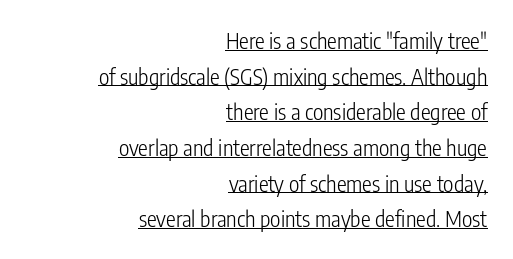
{"italic": "no", "bold": "no", "underline": "yes", "align": "right", "line_spacing": "normal", "line_spacing_ratio": 1.62, "letter_spacing": "normal", "letter_spacing_em": 0.0, "glyph_px": 22}
